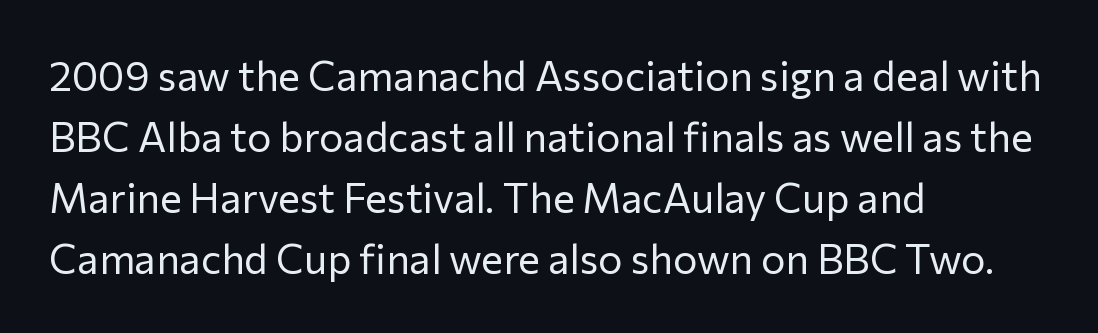
Q: Is the text bold? A: No.
Q: Is the text italic (slanted)? A: No, it is upright.
Q: Is the typeface a serif or a sans-serif typeface? A: Sans-serif.
Q: Is the text underlined? A: No.
Q: How is the paragraph aligned? A: Left-aligned.
Q: Is the spacing between letters normal or unusually wide? A: Normal.
Q: Is the spacing between lines tight, normal or loose? A: Normal.
Q: Width (condensed, normal, or wide)? A: Normal.
Q: Stroke contrast? A: Low.
Q: x-height? A: Medium.
Q: Monospaced? A: No.
